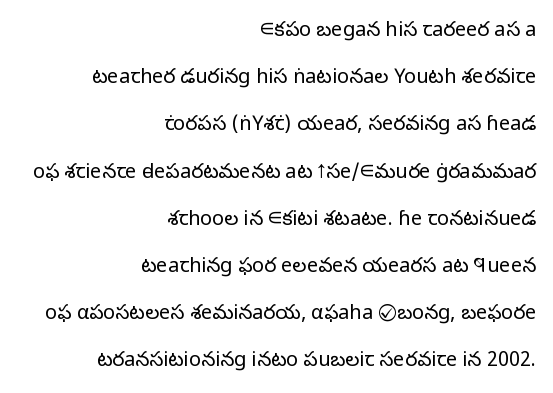
Q: Is the text bold? A: No.
Q: Is the text italic (slanted)? A: No, it is upright.
Q: Is the text underlined? A: No.
Q: How is the paragraph aligned? A: Right-aligned.
Q: Is the spacing between letters normal or unusually wide? A: Normal.
Q: Is the spacing between lines tight, normal or loose? A: Loose.
